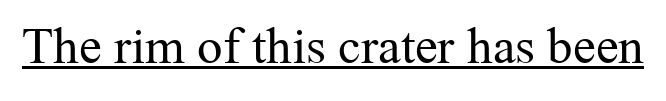
{"serif": "yes", "italic": "no", "bold": "no", "weight": "regular", "width": "normal", "stroke_contrast": "medium", "x_height": "medium", "monospaced": "no", "underline": "yes", "letter_spacing": "normal", "letter_spacing_em": 0.0, "glyph_px": 51}
